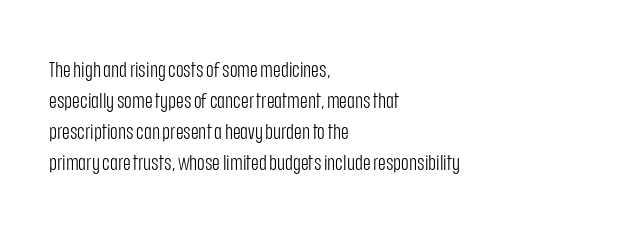
Q: Is the text bold? A: No.
Q: Is the text italic (slanted)? A: No, it is upright.
Q: Is the text underlined? A: No.
Q: How is the paragraph aligned? A: Left-aligned.
Q: Is the spacing between letters normal or unusually wide? A: Normal.
Q: Is the spacing between lines tight, normal or loose? A: Normal.
